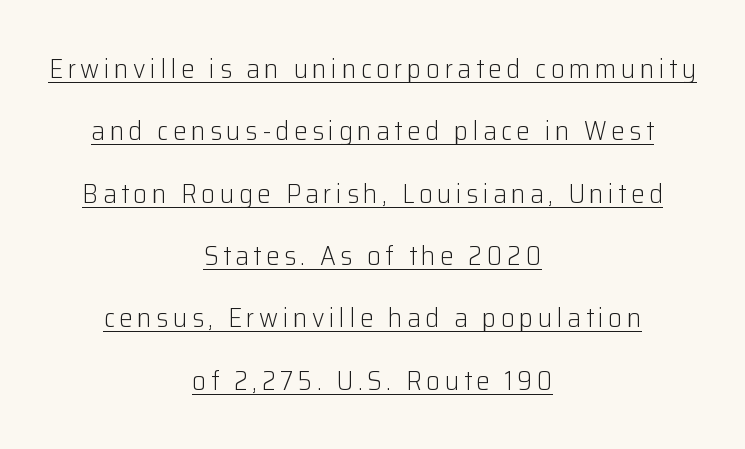
Q: Is the text bold? A: No.
Q: Is the text italic (slanted)? A: No, it is upright.
Q: Is the text underlined? A: Yes.
Q: How is the paragraph aligned? A: Centered.
Q: Is the spacing between lines tight, normal or loose? A: Loose.
